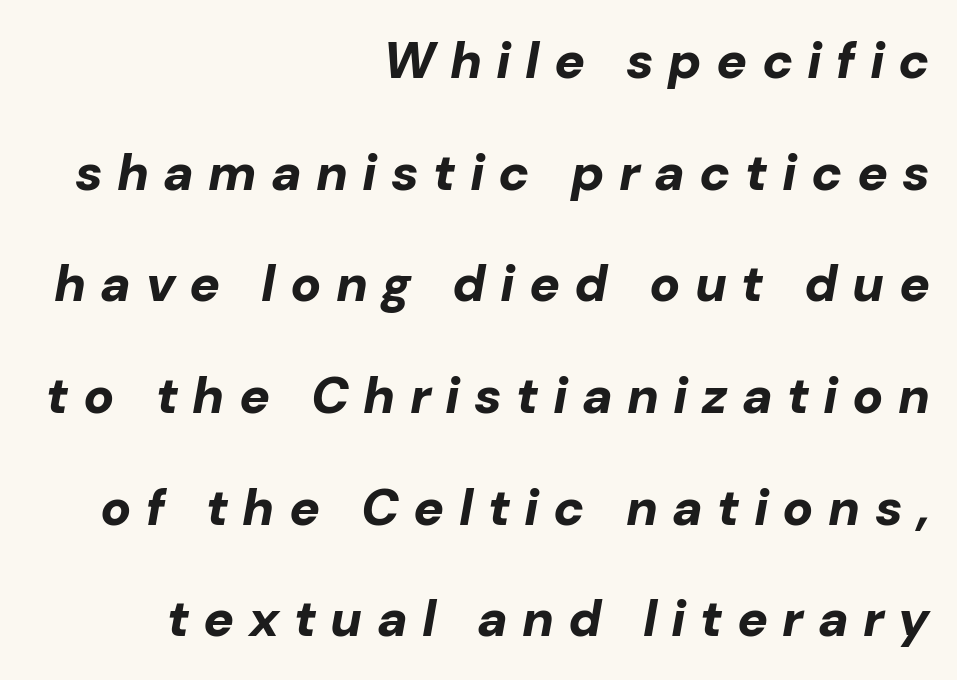
{"italic": "yes", "lean": "right", "slant_degrees": 10, "bold": "yes", "weight": "bold", "width": "normal", "stroke_contrast": "low", "x_height": "medium", "monospaced": "no", "underline": "no", "align": "right", "line_spacing": "loose", "line_spacing_ratio": 2.19, "letter_spacing": "wide", "letter_spacing_em": 0.28, "glyph_px": 51}
